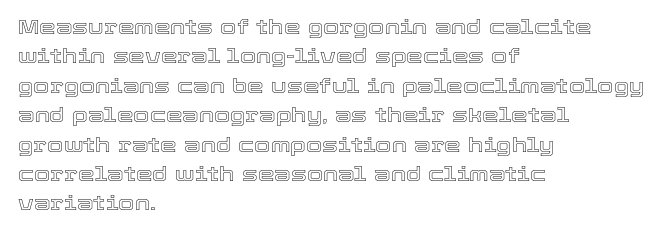
If you drew a ruler down the left edge, every line would touch it. The foot of each line stays bare and open. What's the leading like? Ordinary, nothing unusual. The axis of the letterforms is exactly vertical. Observe the ordinary spacing: letters are neighbours, not strangers.
